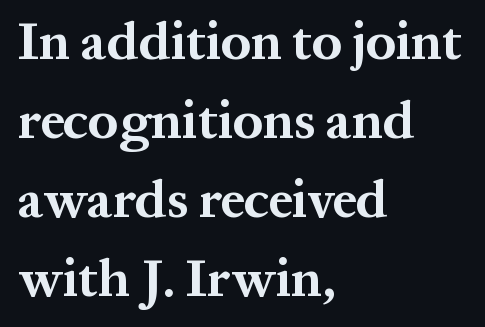
{"serif": "yes", "italic": "no", "bold": "yes", "weight": "bold", "width": "normal", "stroke_contrast": "medium", "x_height": "medium", "monospaced": "no", "underline": "no", "align": "left", "line_spacing": "normal", "line_spacing_ratio": 1.49, "letter_spacing": "normal", "letter_spacing_em": 0.0, "glyph_px": 53}
